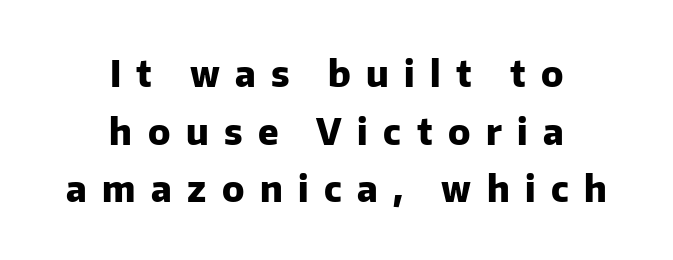
Q: Is the text bold? A: Yes.
Q: Is the text italic (slanted)? A: No, it is upright.
Q: Is the typeface a serif or a sans-serif typeface? A: Sans-serif.
Q: Is the text underlined? A: No.
Q: How is the paragraph aligned? A: Centered.
Q: Is the spacing between letters normal or unusually wide? A: Unusually wide.
Q: Is the spacing between lines tight, normal or loose? A: Normal.
Q: Width (condensed, normal, or wide)? A: Normal.
Q: Stroke contrast? A: Low.
Q: x-height? A: Medium.
Q: Monospaced? A: No.
